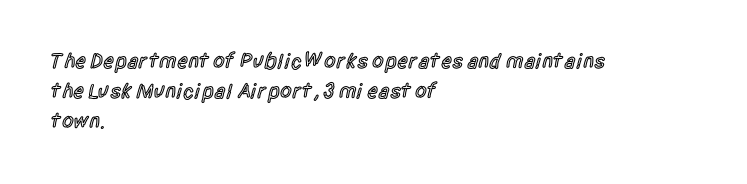
{"bold": "semi", "underline": "no", "align": "left", "line_spacing": "normal", "line_spacing_ratio": 1.42, "letter_spacing": "normal", "letter_spacing_em": 0.0, "glyph_px": 21}
